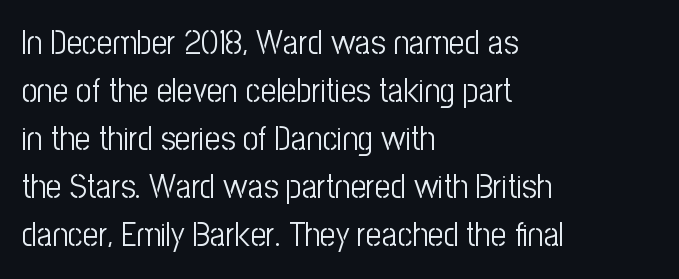
The image shows 34 px light, condensed sans-serif type, upright; set left-aligned, normal line spacing (1.41x), normal letter spacing, not underlined; low stroke contrast and a medium x-height.
